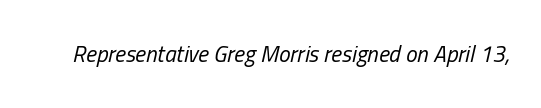
{"italic": "yes", "lean": "right", "slant_degrees": 13, "bold": "no", "underline": "no", "letter_spacing": "normal", "letter_spacing_em": 0.0, "glyph_px": 23}
